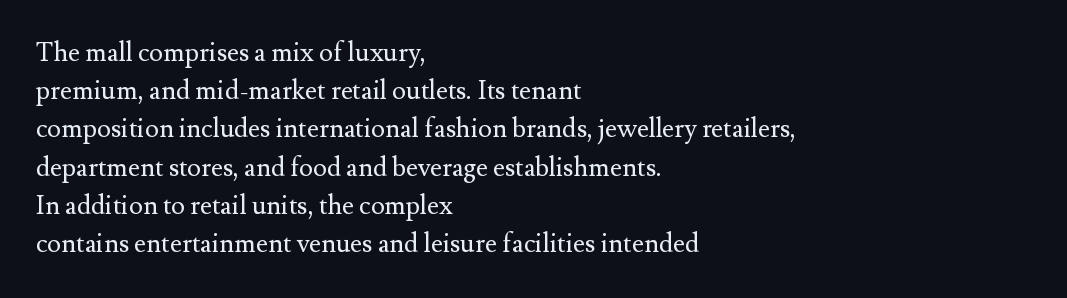
{"italic": "no", "bold": "no", "underline": "no", "align": "left", "line_spacing": "normal", "line_spacing_ratio": 1.47, "letter_spacing": "normal", "letter_spacing_em": 0.0, "glyph_px": 26}
